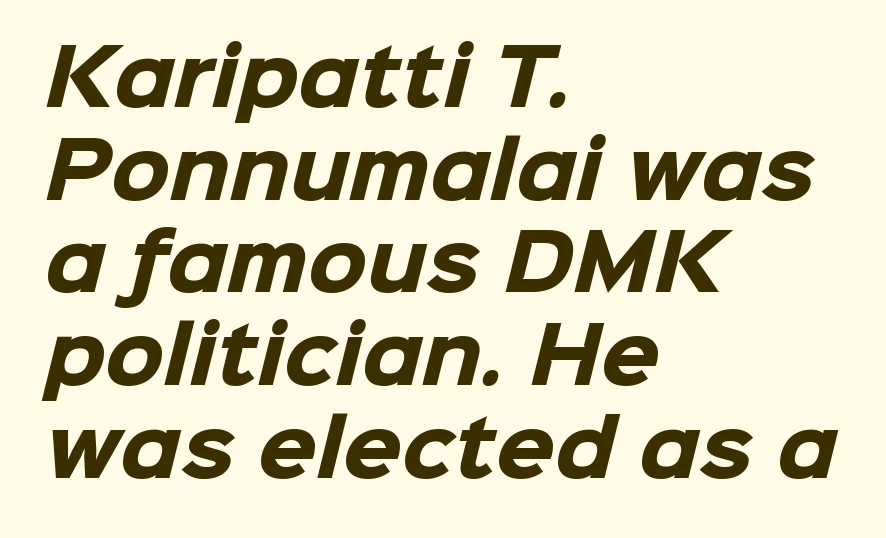
The image shows 76 px heavy sans-serif type; set left-aligned, line spacing 1.22x, normal letter spacing, not underlined; low stroke contrast and a medium x-height.
